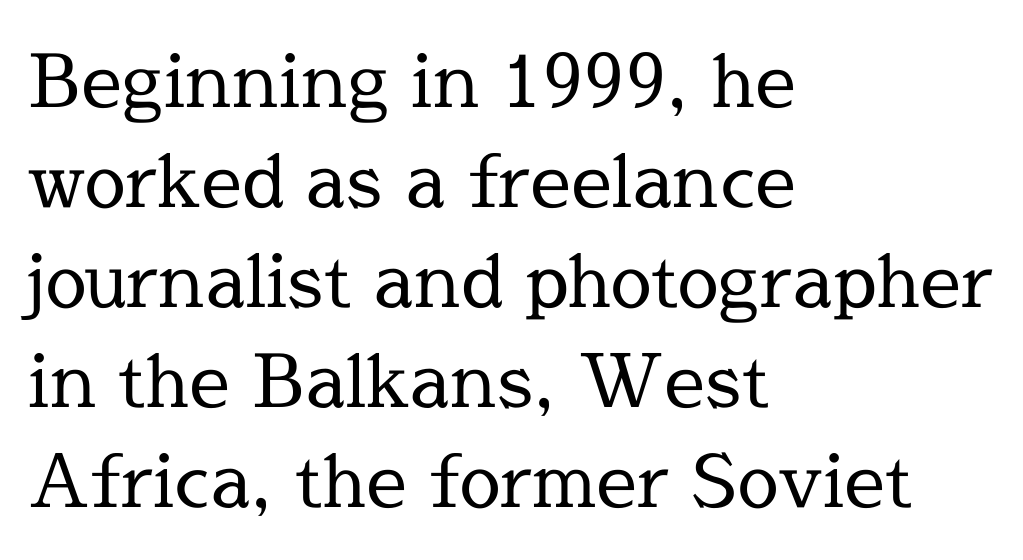
Q: Is the text bold? A: No.
Q: Is the text italic (slanted)? A: No, it is upright.
Q: Is the typeface a serif or a sans-serif typeface? A: Serif.
Q: Is the text underlined? A: No.
Q: How is the paragraph aligned? A: Left-aligned.
Q: Is the spacing between letters normal or unusually wide? A: Normal.
Q: Is the spacing between lines tight, normal or loose? A: Normal.
Q: Width (condensed, normal, or wide)? A: Normal.
Q: x-height? A: Medium.
Q: Monospaced? A: No.
